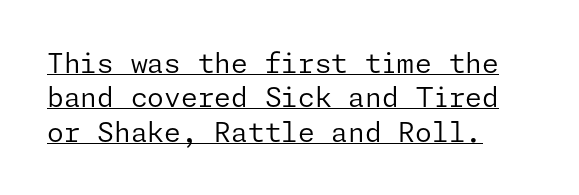
{"italic": "no", "bold": "no", "underline": "yes", "align": "left", "line_spacing": "normal", "line_spacing_ratio": 1.27, "letter_spacing": "normal", "letter_spacing_em": 0.0, "glyph_px": 27}
